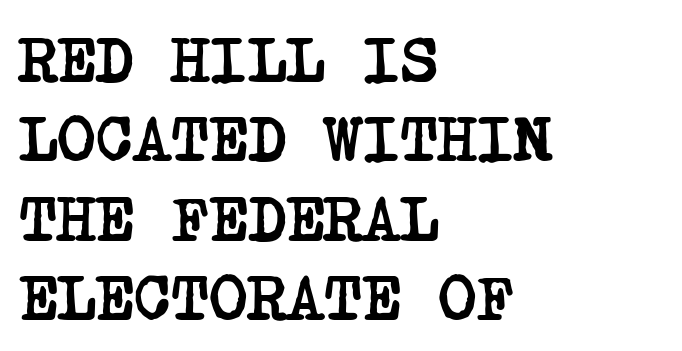
The image shows 65 px semibold, condensed serif type; set left-aligned, line spacing 1.22x, normal letter spacing, not underlined; low stroke contrast and a large x-height.
